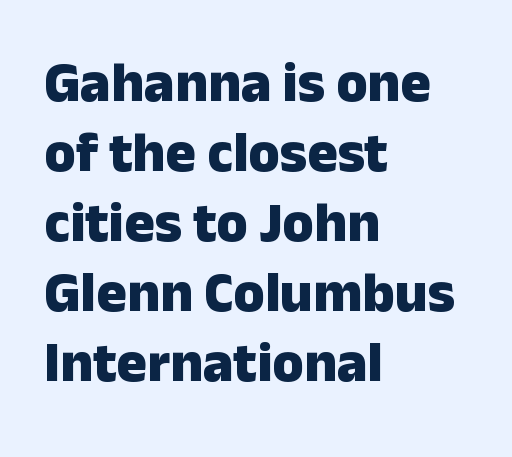
{"serif": "no", "italic": "no", "bold": "yes", "weight": "heavy", "width": "normal", "stroke_contrast": "low", "x_height": "medium", "monospaced": "no", "underline": "no", "align": "left", "line_spacing_ratio": 1.23, "letter_spacing": "normal", "letter_spacing_em": 0.0, "glyph_px": 57}
